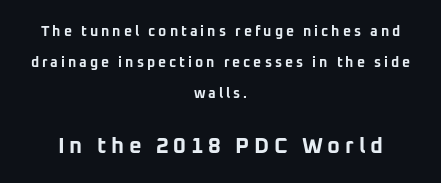
Q: Is the text bold? A: Yes.
Q: Is the text italic (slanted)? A: No, it is upright.
Q: Is the text underlined? A: No.
Q: How is the paragraph aligned? A: Centered.
Q: Is the spacing between letters normal or unusually wide? A: Unusually wide.
Q: Is the spacing between lines tight, normal or loose? A: Loose.
Q: Which block of text is set in a larger size, the first (top) or the second (bottom)? A: The second (bottom) one.
